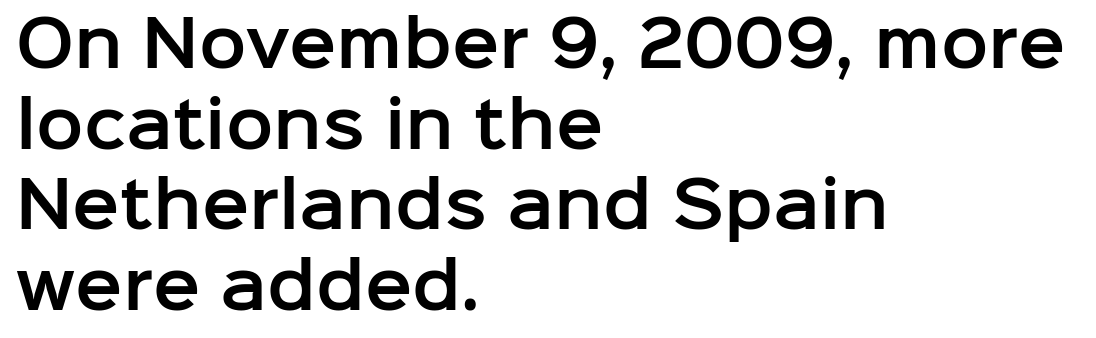
The image shows 63 px sans-serif type, upright; set left-aligned, normal line spacing (1.28x), normal letter spacing, not underlined; low stroke contrast and a medium x-height.
